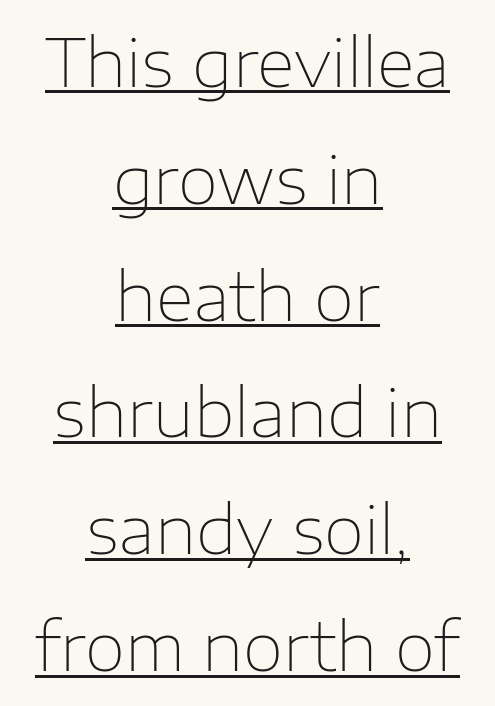
The image shows 66 px thin sans-serif type, upright; set centered, line spacing 1.77x, normal letter spacing, underlined; low stroke contrast and a medium x-height.
